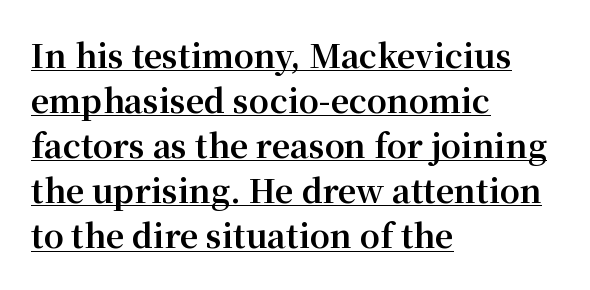
The lines sit at an ordinary, default distance from one another. Decoration check: the copy is underlined. In terms of letterform style, serifs are clearly present. Is the type bold? Yes — the strokes are clearly thick and heavy. Do the characters align in a grid? No, the font is proportional.
